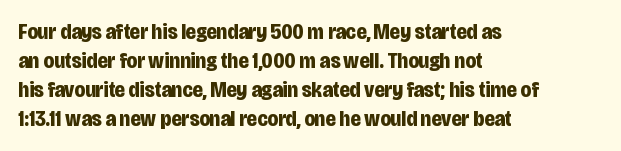
{"italic": "no", "bold": "yes", "underline": "no", "align": "left", "line_spacing": "normal", "line_spacing_ratio": 1.32, "letter_spacing": "normal", "letter_spacing_em": 0.0, "glyph_px": 22}
